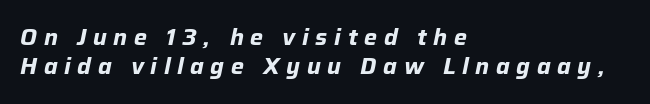
Q: Is the text bold? A: Yes.
Q: Is the text italic (slanted)? A: Yes, it leans right by about 12 degrees.
Q: Is the text underlined? A: No.
Q: How is the paragraph aligned? A: Left-aligned.
Q: Is the spacing between letters normal or unusually wide? A: Unusually wide.
Q: Is the spacing between lines tight, normal or loose? A: Normal.
